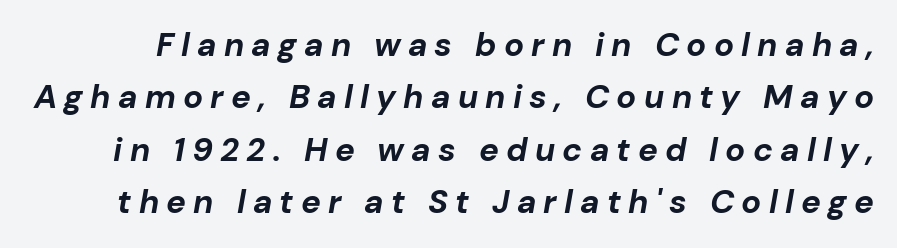
Do the characters align in a grid? No, the font is proportional. Descender tails drop into unmarked territory. Compared with typical body copy, the letter spacing here is much looser. Summary of weight: heavy, a full bold. Designer's note — italics engaged.
